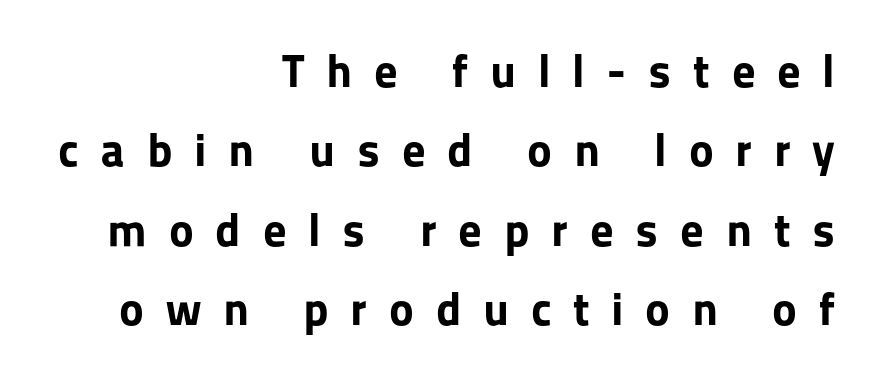
{"serif": "no", "italic": "no", "bold": "yes", "weight": "bold", "width": "normal", "stroke_contrast": "low", "x_height": "medium", "monospaced": "no", "underline": "no", "align": "right", "line_spacing": "normal", "line_spacing_ratio": 1.69, "letter_spacing": "wide", "letter_spacing_em": 0.46, "glyph_px": 47}
